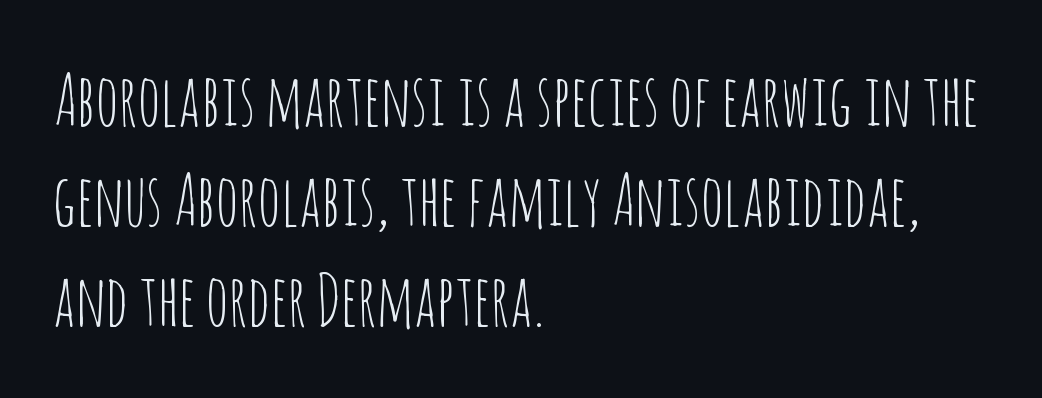
The image shows 71 px thin, condensed sans-serif type, upright; set left-aligned, normal line spacing (1.41x), normal letter spacing, not underlined; low stroke contrast and a large x-height.
